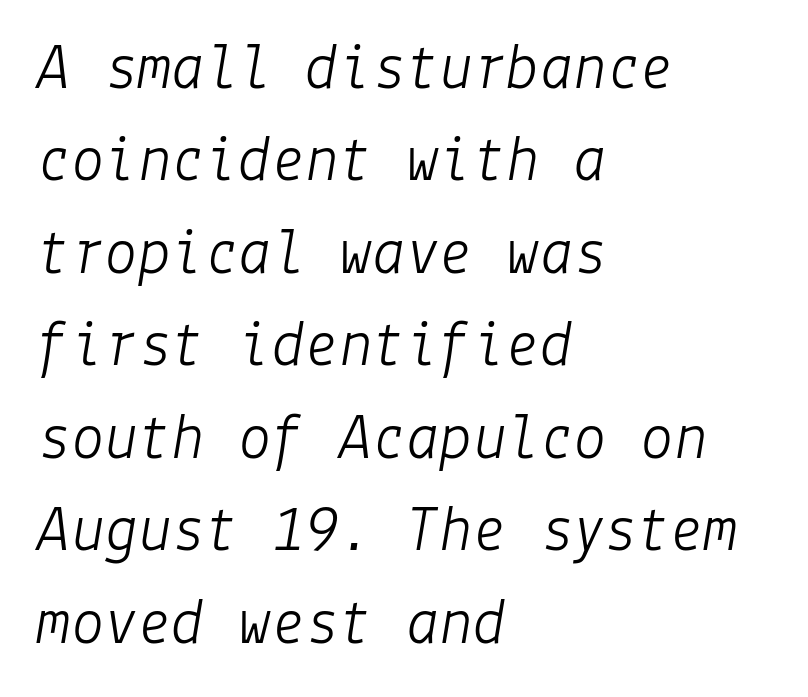
Tracking value appears to be zero — textbook default spacing. The rendering anchors every line to the left-hand side. The typesetting does not lean heavy: it is not bold. The glyphs look as if they've been sheared to an angle.
